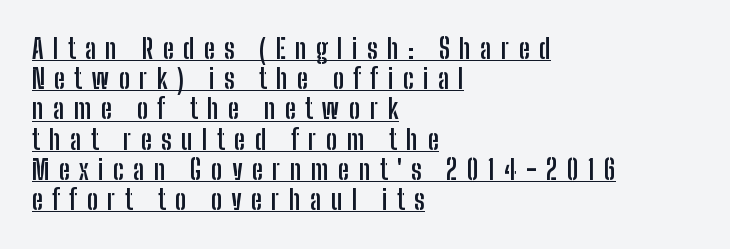
Q: Is the text bold? A: Yes.
Q: Is the text italic (slanted)? A: No, it is upright.
Q: Is the text underlined? A: Yes.
Q: How is the paragraph aligned? A: Left-aligned.
Q: Is the spacing between letters normal or unusually wide? A: Unusually wide.
Q: Is the spacing between lines tight, normal or loose? A: Tight.
